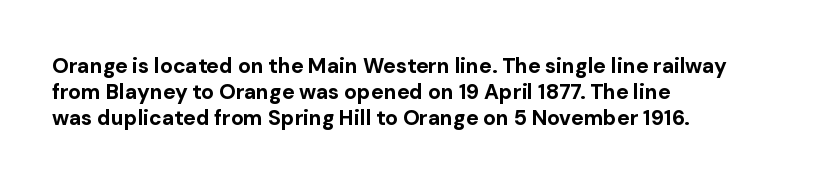
The image shows 21 px bold type, upright; set left-aligned, normal line spacing (1.25x), normal letter spacing, not underlined.
